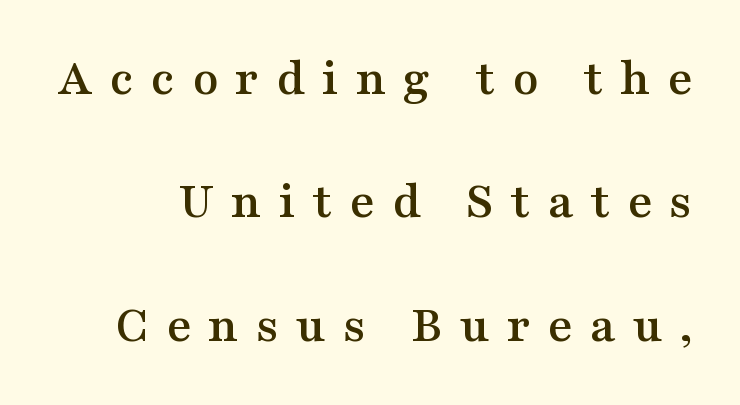
The specimen reads as upright at a glance. Is this a sans? No — the strokes have serifs. Is there much room between lines? Yes — plenty of vertical air separates them. Between one letter and the next there's a generous, obvious gap.
